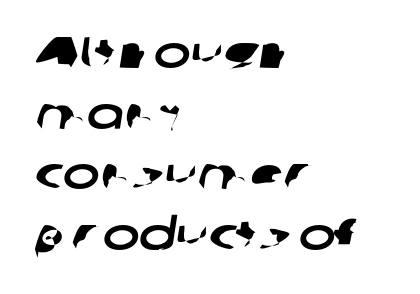
{"serif": "no", "width": "wide", "stroke_contrast": "low", "x_height": "medium", "monospaced": "no", "underline": "no", "align": "left", "line_spacing": "normal", "line_spacing_ratio": 1.38, "letter_spacing": "normal", "letter_spacing_em": 0.0, "glyph_px": 44}
